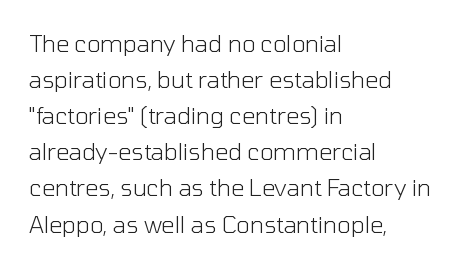
Nothing unusual about the tracking: characters are spaced as the font intends. The typesetter chose a ragged-right arrangement here. Vertical strokes here are truly vertical. In terms of leading, this rendering sits right in the middle.
